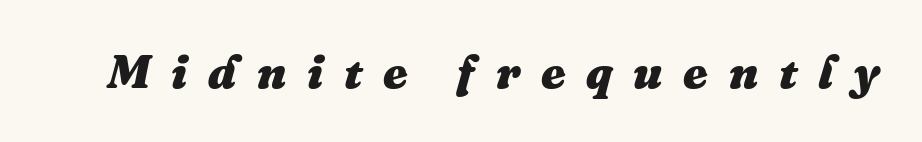
The image shows 47 px heavy type, italic (leaning right); set unusually wide letter spacing (+0.44 em), not underlined; medium stroke contrast and a medium x-height.
